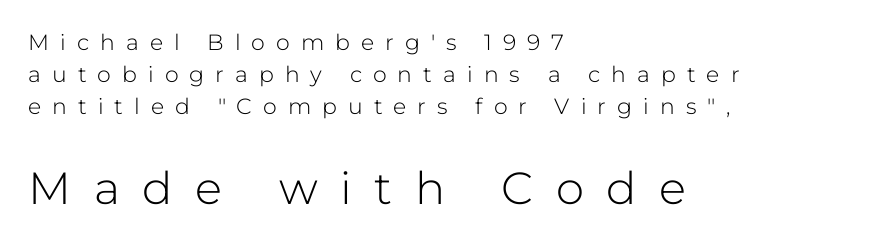
Q: Is the text bold? A: No.
Q: Is the text italic (slanted)? A: No, it is upright.
Q: Is the typeface a serif or a sans-serif typeface? A: Sans-serif.
Q: Is the text underlined? A: No.
Q: How is the paragraph aligned? A: Left-aligned.
Q: Is the spacing between letters normal or unusually wide? A: Unusually wide.
Q: Is the spacing between lines tight, normal or loose? A: Normal.
Q: Which block of text is set in a larger size, the first (top) or the second (bottom)? A: The second (bottom) one.
Q: Width (condensed, normal, or wide)? A: Normal.
Q: Stroke contrast? A: Low.
Q: x-height? A: Medium.
Q: Monospaced? A: No.
